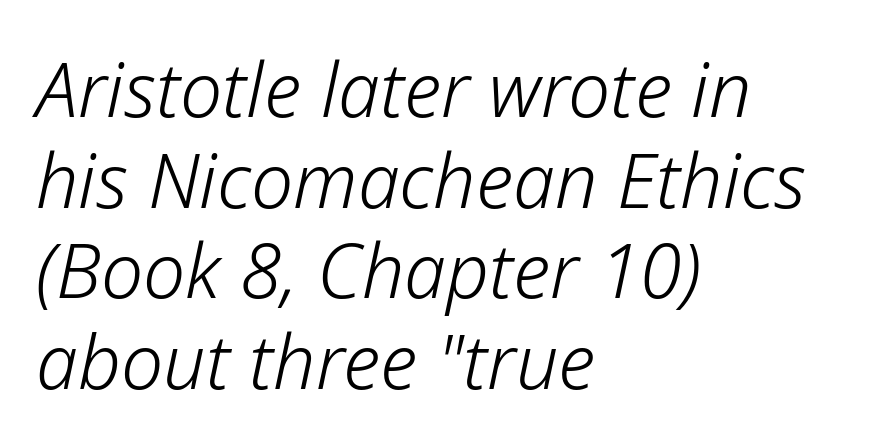
{"italic": "yes", "lean": "right", "slant_degrees": 12, "bold": "no", "weight": "light", "width": "normal", "stroke_contrast": "low", "x_height": "medium", "monospaced": "no", "underline": "no", "align": "left", "line_spacing_ratio": 1.21, "letter_spacing": "normal", "letter_spacing_em": 0.0, "glyph_px": 75}
